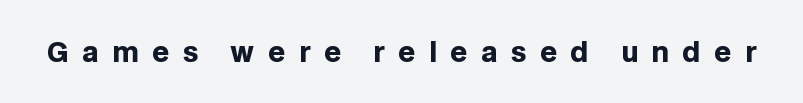
The image shows 27 px bold type, upright; set unusually wide letter spacing (+0.5 em), not underlined.
